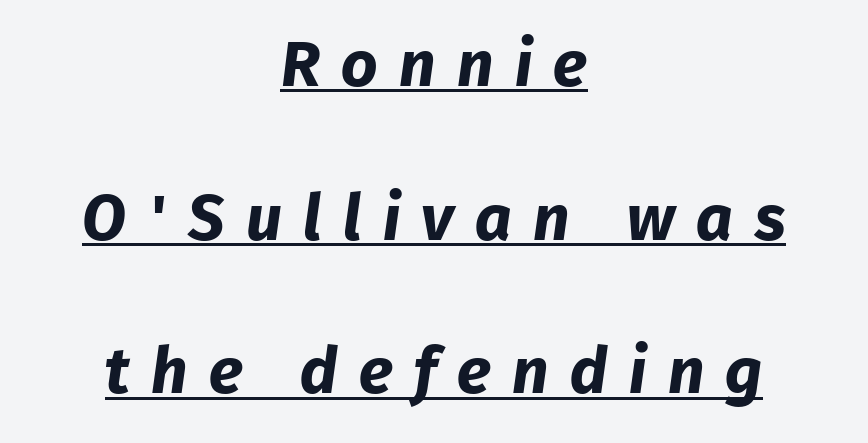
The text block is weighted toward neither margin, spreading evenly from the middle. The letters advance in unequal steps, a hallmark of proportional type. Does extra space separate the letters? Yes, quite a lot of it. The font is running at its bold setting.
